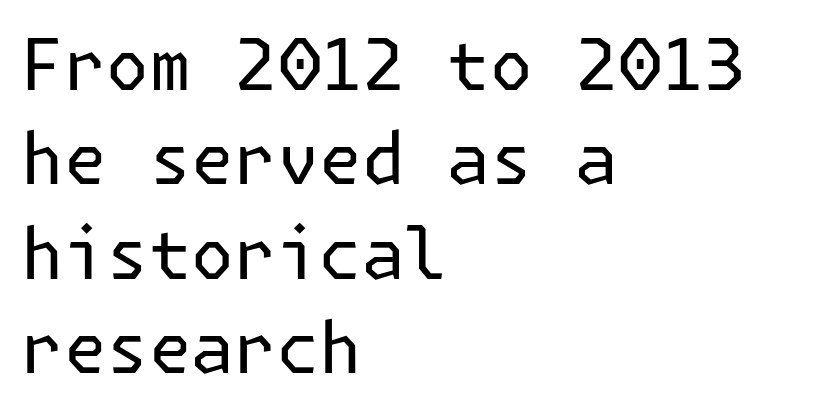
The letters sit at their default tracking, neither squeezed nor spread. The designer went with a sans here, leaving each stem footless. A typesetter would call this leading conventional body-copy spacing. The characters are drawn with everyday or finer stroke widths. The specimen reads as upright at a glance. One-word summary of the alignment: left.
